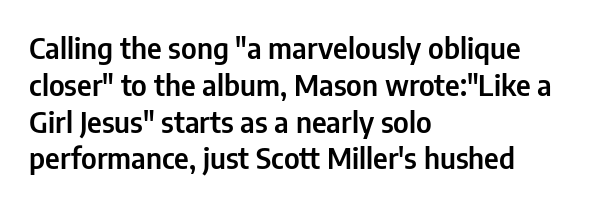
Observe the ordinary spacing: letters are neighbours, not strangers. Note: no serifs on the glyphs. Do the characters align in a grid? No, the font is proportional. Clear beneath every line of the passage. The lettering stays uniformly vertical, giving the passage a roman look. A classic flush-left, rag-right setting is used for this passage.
